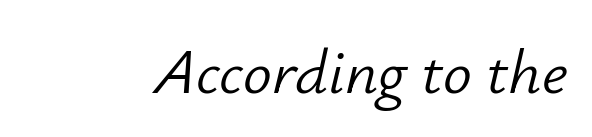
{"italic": "yes", "lean": "right", "slant_degrees": 12, "bold": "no", "weight": "light", "width": "normal", "stroke_contrast": "low", "x_height": "small", "monospaced": "no", "underline": "no", "letter_spacing": "normal", "letter_spacing_em": 0.0, "glyph_px": 64}
